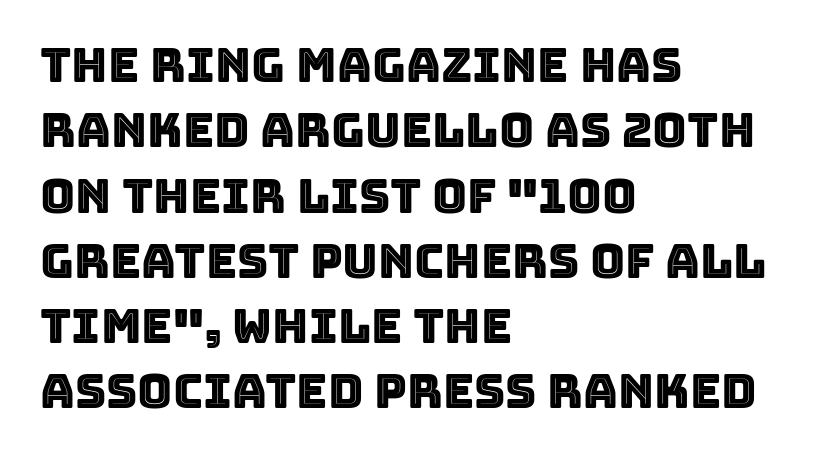
{"italic": "no", "width": "normal", "x_height": "large", "monospaced": "no", "underline": "no", "align": "left", "line_spacing": "normal", "line_spacing_ratio": 1.36, "letter_spacing": "normal", "letter_spacing_em": 0.0, "glyph_px": 48}
